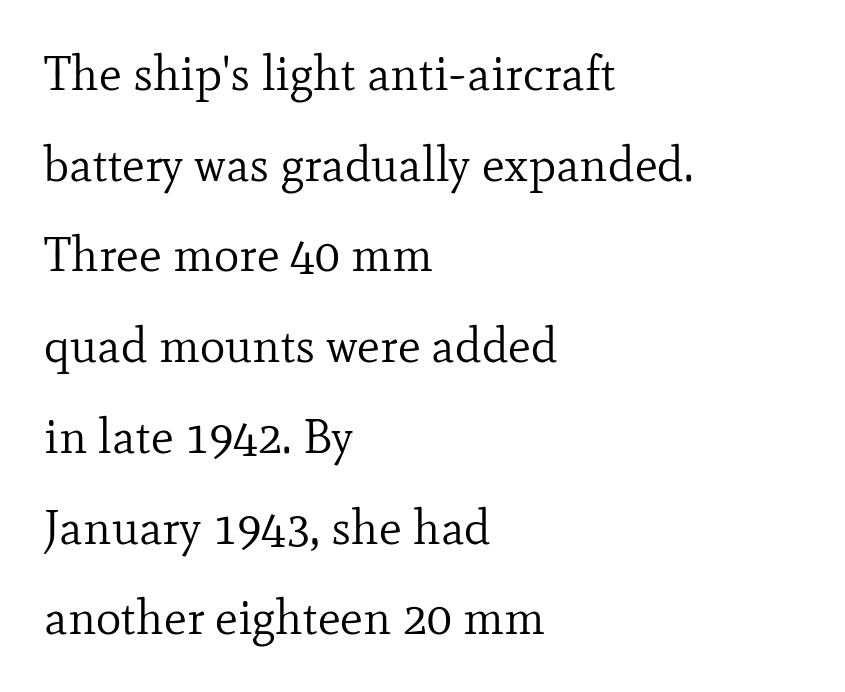
Q: Is the text bold? A: No.
Q: Is the text italic (slanted)? A: No, it is upright.
Q: Is the typeface a serif or a sans-serif typeface? A: Serif.
Q: Is the text underlined? A: No.
Q: How is the paragraph aligned? A: Left-aligned.
Q: Is the spacing between letters normal or unusually wide? A: Normal.
Q: Width (condensed, normal, or wide)? A: Normal.
Q: Stroke contrast? A: Low.
Q: x-height? A: Small.
Q: Monospaced? A: No.
